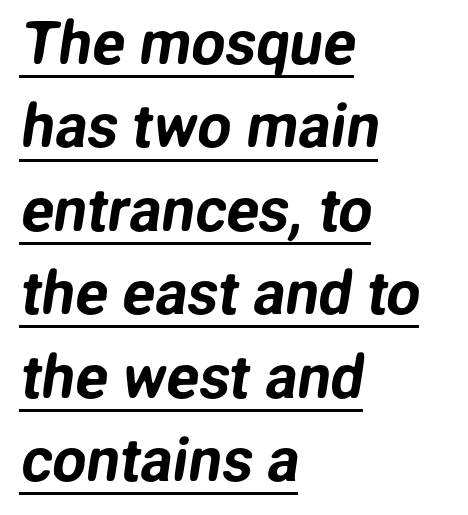
Q: Is the typeface a serif or a sans-serif typeface? A: Sans-serif.
Q: Is the text underlined? A: Yes.
Q: How is the paragraph aligned? A: Left-aligned.
Q: Is the spacing between letters normal or unusually wide? A: Normal.
Q: Is the spacing between lines tight, normal or loose? A: Normal.
Q: Width (condensed, normal, or wide)? A: Normal.
Q: Stroke contrast? A: Low.
Q: x-height? A: Medium.
Q: Monospaced? A: No.
